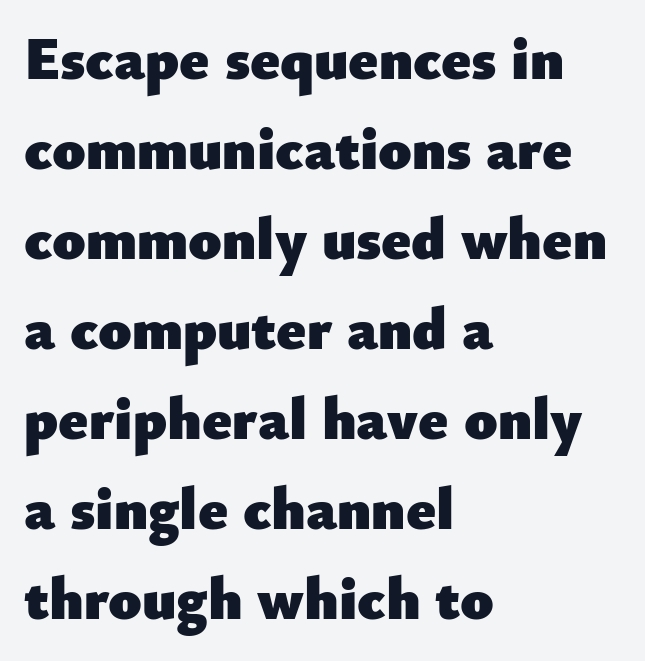
{"serif": "no", "italic": "no", "bold": "yes", "weight": "heavy", "width": "normal", "stroke_contrast": "low", "x_height": "small", "monospaced": "no", "underline": "no", "align": "left", "line_spacing": "normal", "line_spacing_ratio": 1.5, "letter_spacing": "normal", "letter_spacing_em": 0.0, "glyph_px": 60}
